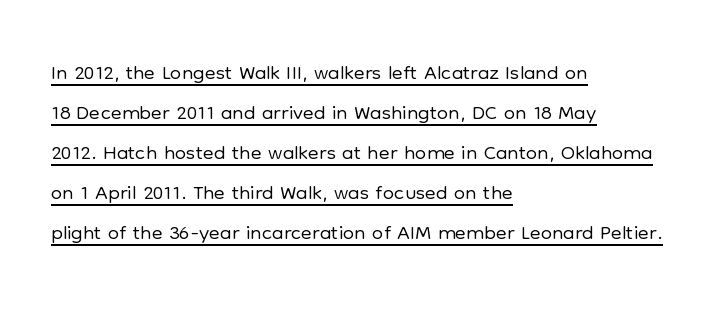
The image shows 32 px light sans-serif type, upright; set left-aligned, normal line spacing (1.25x), normal letter spacing, underlined; low stroke contrast and a medium x-height.
